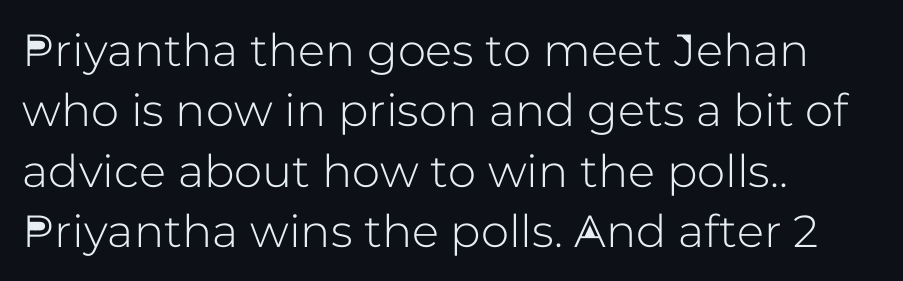
{"serif": "no", "italic": "no", "width": "normal", "stroke_contrast": "low", "x_height": "medium", "monospaced": "no", "underline": "no", "align": "left", "line_spacing": "normal", "line_spacing_ratio": 1.34, "letter_spacing": "normal", "letter_spacing_em": 0.0, "glyph_px": 45}
